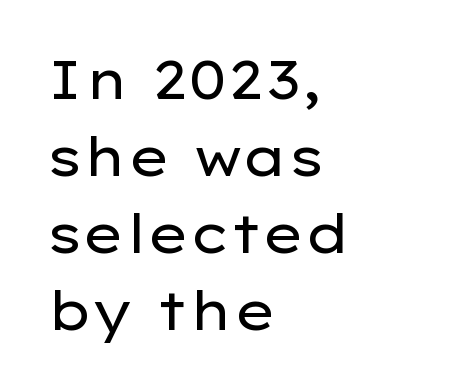
Q: Is the text bold? A: No.
Q: Is the text italic (slanted)? A: No, it is upright.
Q: Is the typeface a serif or a sans-serif typeface? A: Sans-serif.
Q: Is the text underlined? A: No.
Q: How is the paragraph aligned? A: Left-aligned.
Q: Is the spacing between letters normal or unusually wide? A: Normal.
Q: Is the spacing between lines tight, normal or loose? A: Normal.
Q: Width (condensed, normal, or wide)? A: Wide.
Q: Stroke contrast? A: Low.
Q: x-height? A: Medium.
Q: Monospaced? A: No.
